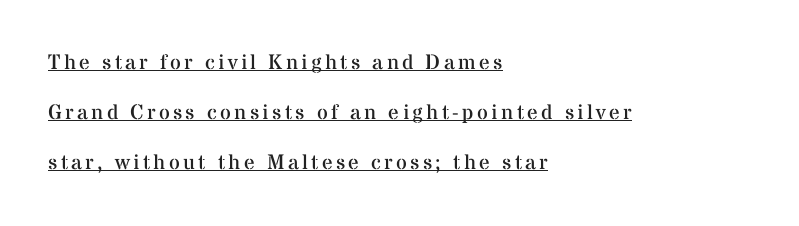
Q: Is the text bold? A: No.
Q: Is the text italic (slanted)? A: No, it is upright.
Q: Is the text underlined? A: Yes.
Q: How is the paragraph aligned? A: Left-aligned.
Q: Is the spacing between lines tight, normal or loose? A: Loose.
